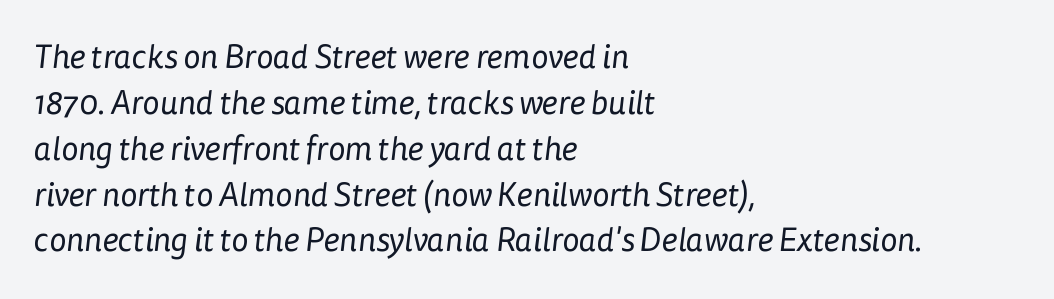
Summary of vertical rhythm: regular, with standard interline spacing. Spacing verdict: proportional, widths tailored to each character. Short note: letters normally spaced. Anything drawn beneath the words? Only blank space. Horizontally, the lines are justified to the leading edge only.
